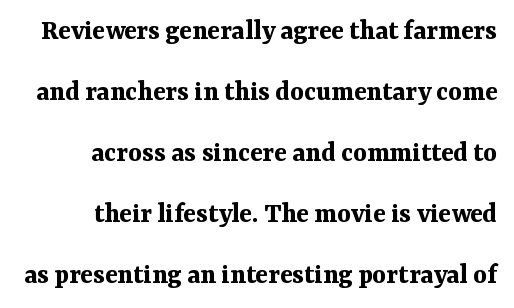
{"serif": "yes", "italic": "no", "bold": "yes", "weight": "bold", "width": "normal", "stroke_contrast": "medium", "x_height": "medium", "monospaced": "no", "underline": "no", "align": "right", "line_spacing": "loose", "line_spacing_ratio": 2.1, "letter_spacing": "normal", "letter_spacing_em": 0.0, "glyph_px": 29}
